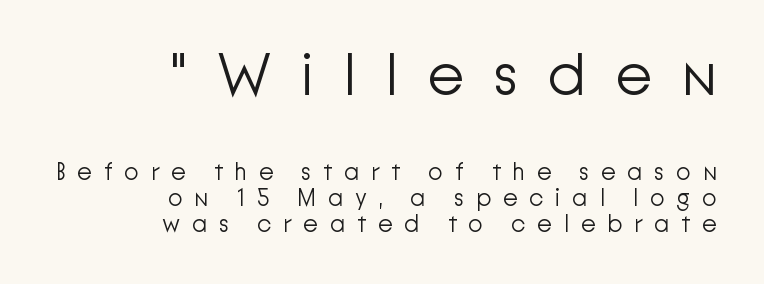
Stroke terminals: plain, sans-serif. Quick note: interline space is minimal. Looks like regular typesetting: each glyph gets only the width it needs. Italic? Not at all — the glyphs are vertical. The area under the type is left untouched.
